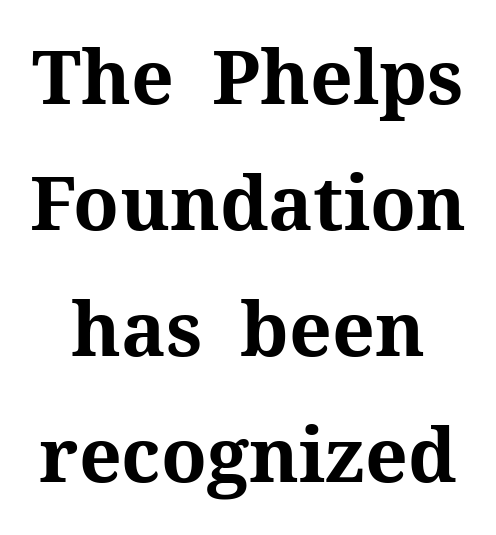
{"serif": "yes", "italic": "no", "bold": "yes", "weight": "bold", "width": "normal", "stroke_contrast": "medium", "x_height": "medium", "monospaced": "no", "underline": "no", "line_spacing": "normal", "line_spacing_ratio": 1.68, "letter_spacing": "normal", "letter_spacing_em": 0.0, "glyph_px": 75}
